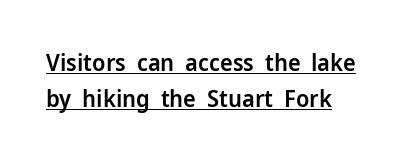
{"italic": "no", "bold": "semi", "underline": "yes", "align": "left", "line_spacing": "normal", "line_spacing_ratio": 1.48, "letter_spacing": "normal", "letter_spacing_em": 0.0, "glyph_px": 24}
